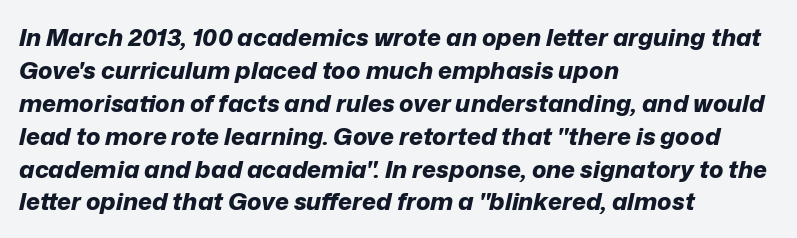
Q: Is the text bold? A: Yes.
Q: Is the text italic (slanted)? A: Yes, it leans right by about 12 degrees.
Q: Is the text underlined? A: No.
Q: How is the paragraph aligned? A: Left-aligned.
Q: Is the spacing between letters normal or unusually wide? A: Normal.
Q: Is the spacing between lines tight, normal or loose? A: Normal.
